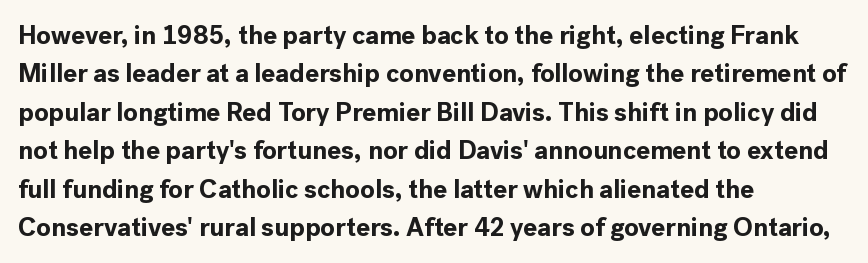
The image shows 26 px bold type, upright; set left-aligned, normal line spacing (1.48x), normal letter spacing, not underlined.
